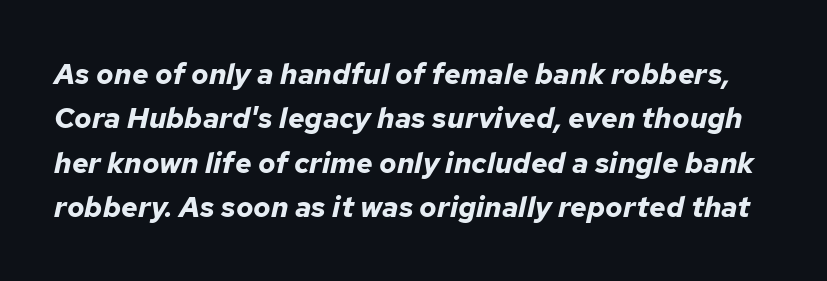
The glyphs look as if they've been sheared to an angle. There is no visible air inserted between adjacent glyphs. Is the type bold? Yes — the strokes are clearly thick and heavy. The gap between lines stays unmarked.
